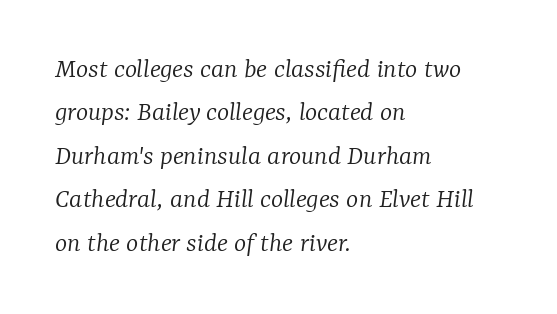
Is this a fixed-width face? No — the glyphs have proportional, varying widths. In terms of letterspacing, this is plain default setting. The glyphs in this specimen are seriffed. The glyphs are unaccompanied by any horizontal stroke below them.
